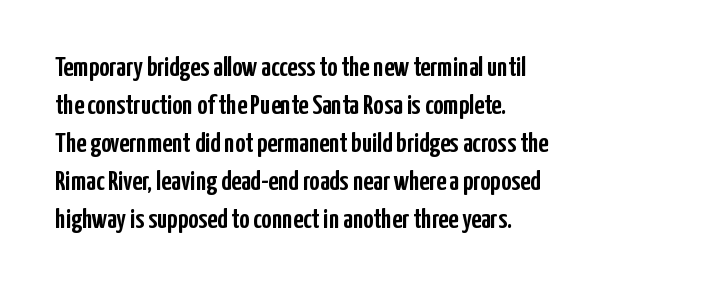
Q: Is the text italic (slanted)? A: No, it is upright.
Q: Is the typeface a serif or a sans-serif typeface? A: Sans-serif.
Q: Is the text underlined? A: No.
Q: How is the paragraph aligned? A: Left-aligned.
Q: Is the spacing between letters normal or unusually wide? A: Normal.
Q: Is the spacing between lines tight, normal or loose? A: Normal.
Q: Width (condensed, normal, or wide)? A: Condensed.
Q: Stroke contrast? A: Low.
Q: x-height? A: Medium.
Q: Monospaced? A: No.
